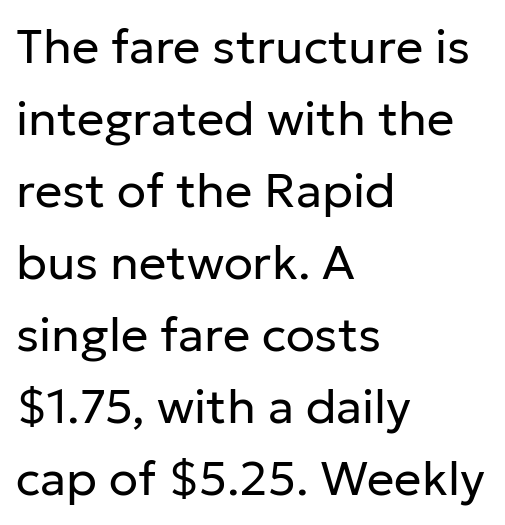
{"serif": "no", "italic": "no", "bold": "no", "weight": "regular", "width": "normal", "stroke_contrast": "low", "x_height": "medium", "monospaced": "no", "underline": "no", "align": "left", "line_spacing": "normal", "line_spacing_ratio": 1.5, "letter_spacing": "normal", "letter_spacing_em": 0.0, "glyph_px": 48}
